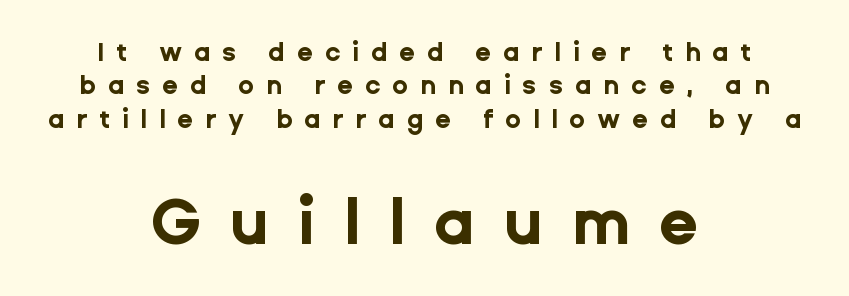
The image shows 64 px bold sans-serif type, upright; set centered, normal line spacing (1.28x), unusually wide letter spacing (+0.45 em), not underlined; the second (bottom) block is 2.46x larger; low stroke contrast and a medium x-height.
